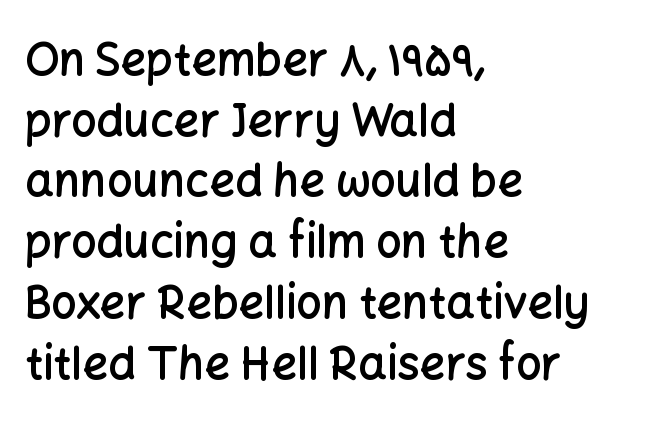
{"serif": "no", "italic": "no", "bold": "semi", "weight": "semibold", "width": "normal", "stroke_contrast": "low", "x_height": "medium", "monospaced": "no", "underline": "no", "align": "left", "line_spacing": "normal", "line_spacing_ratio": 1.35, "letter_spacing": "normal", "letter_spacing_em": 0.0, "glyph_px": 45}
